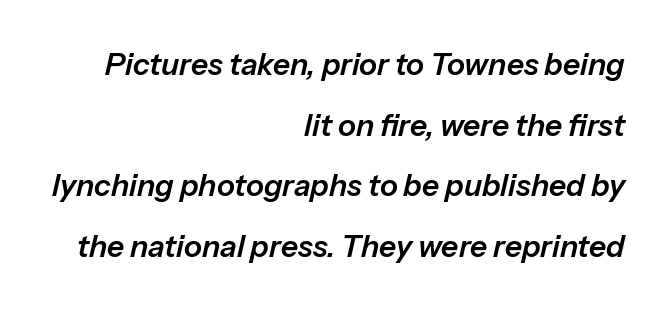
In terms of leading, this rendering errs on the spacious side. Honestly, the letter spacing is just normal — you wouldn't notice it. Looking at the ascenders, they clearly lean. The rendering uses natural spacing where letterforms have individual widths. The area under the type is left untouched.
